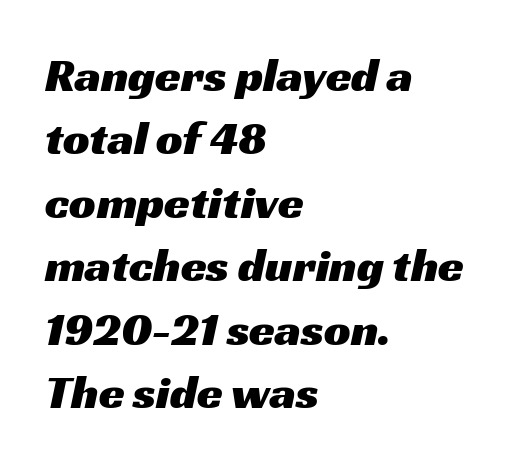
A classic flush-left, rag-right setting is used for this passage. The words here are not underlined. The lines sit at an ordinary, default distance from one another. No extra tracking has been applied to these lines. The type family on display is of the sans-serif kind. This sample has the flowing, uneven cadence of proportional lettering.
